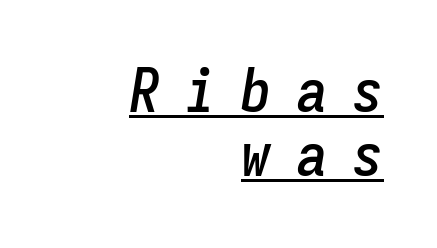
{"italic": "yes", "lean": "right", "slant_degrees": 9, "width": "condensed", "stroke_contrast": "low", "x_height": "medium", "monospaced": "yes", "underline": "yes", "align": "right", "line_spacing": "tight", "line_spacing_ratio": 1.06, "letter_spacing": "wide", "letter_spacing_em": 0.43, "glyph_px": 60}
